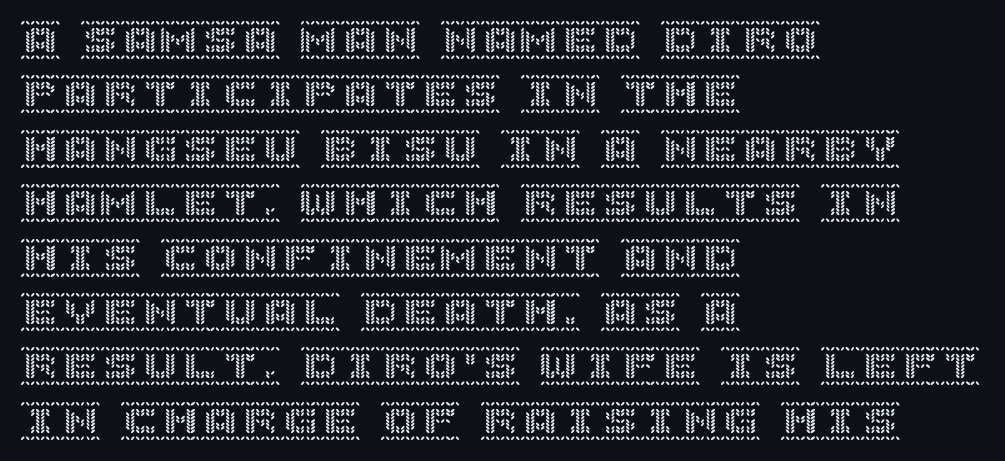
Line starts are locked; line ends wander. Students, note that the glyphs here touch the page at normal intervals. Leading matches the norm, producing a regular column. Upright lettering throughout.
